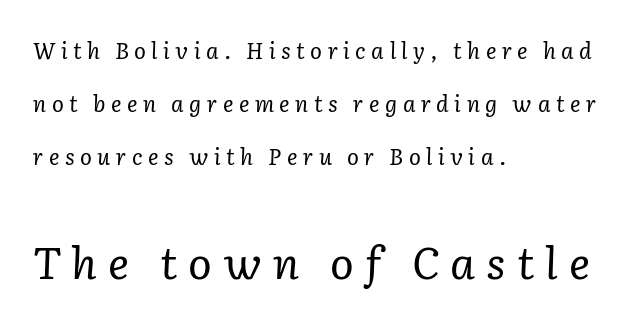
The image shows 44 px regular-weight serif type, italic (leaning right); set left-aligned, loose line spacing (2.4x), unusually wide letter spacing (+0.25 em), not underlined; the second (bottom) block is 2.0x larger; low stroke contrast and a medium x-height.
